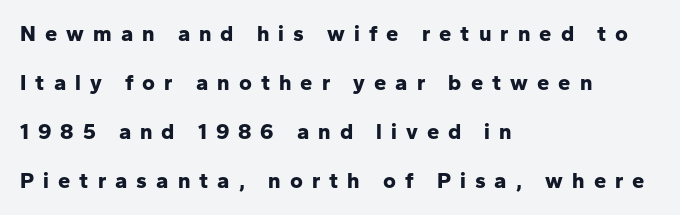
The image shows 22 px bold type, upright; set left-aligned, loose line spacing (2.23x), unusually wide letter spacing (+0.41 em), not underlined.
